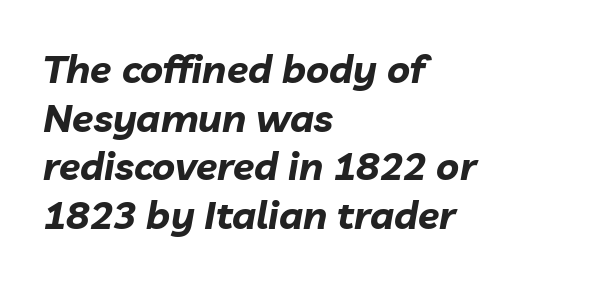
{"italic": "yes", "lean": "right", "slant_degrees": 10, "bold": "yes", "weight": "bold", "width": "normal", "stroke_contrast": "low", "x_height": "medium", "monospaced": "no", "underline": "no", "align": "left", "line_spacing": "normal", "line_spacing_ratio": 1.25, "letter_spacing": "normal", "letter_spacing_em": 0.0, "glyph_px": 39}
